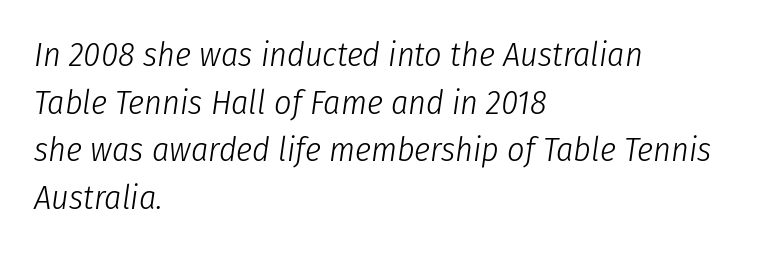
{"italic": "yes", "lean": "right", "slant_degrees": 8, "bold": "no", "weight": "light", "width": "condensed", "stroke_contrast": "low", "x_height": "medium", "monospaced": "no", "underline": "no", "align": "left", "line_spacing": "normal", "line_spacing_ratio": 1.4, "letter_spacing": "normal", "letter_spacing_em": 0.0, "glyph_px": 34}
